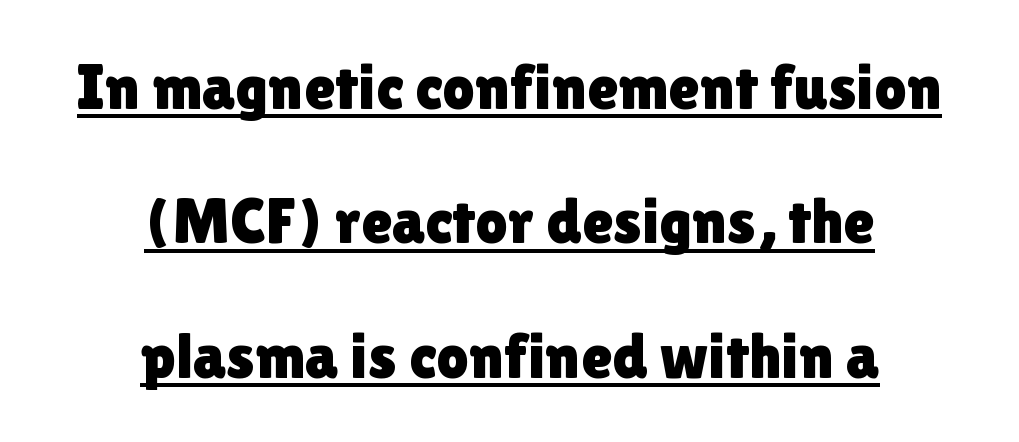
The image shows 64 px sans-serif type, upright; set centered, loose line spacing (2.1x), normal letter spacing, underlined; a medium x-height.
